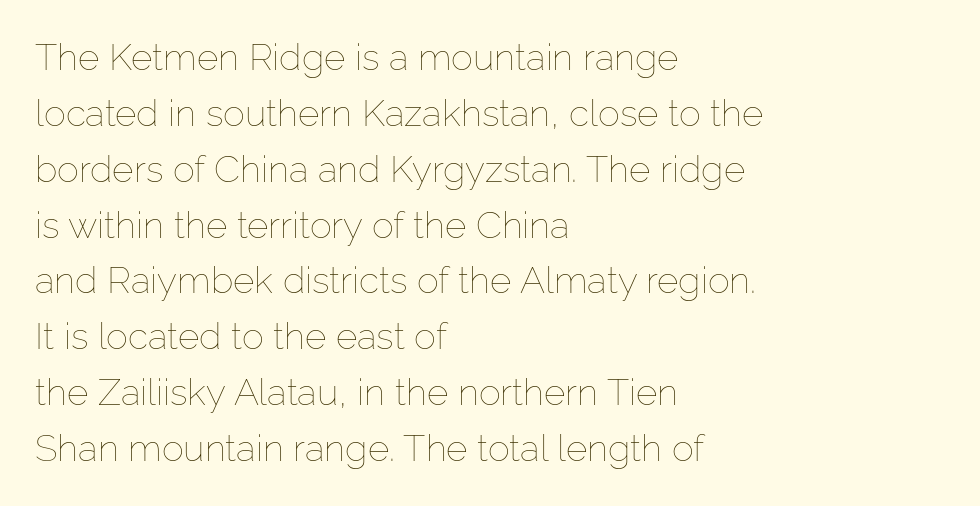
{"italic": "no", "bold": "no", "weight": "thin", "width": "normal", "stroke_contrast": "low", "x_height": "medium", "monospaced": "no", "underline": "no", "align": "left", "line_spacing": "normal", "line_spacing_ratio": 1.51, "letter_spacing": "normal", "letter_spacing_em": 0.0, "glyph_px": 37}
